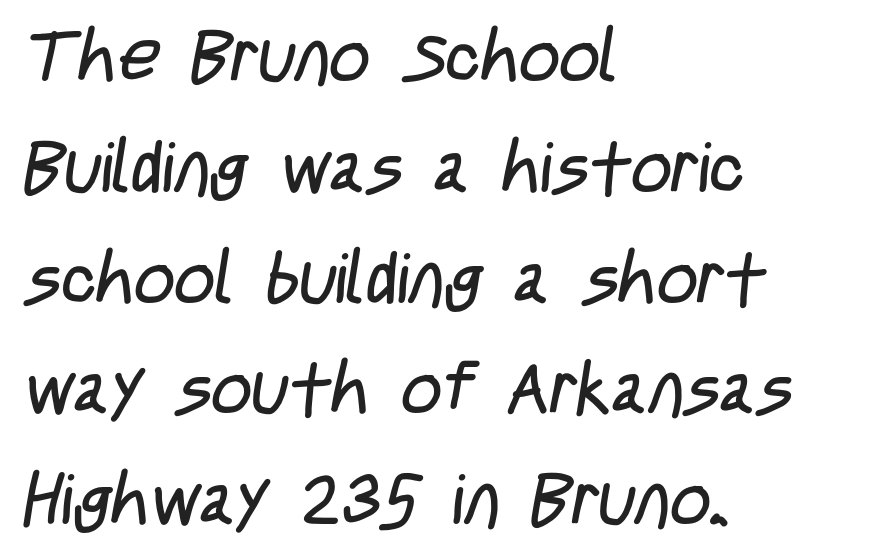
Is this a heavy cut? Hardly; it is regular or lighter. The lines sit at an ordinary, default distance from one another. The typesetter chose a ragged-right arrangement here. Character widths vary here, with narrow letters taking less room than wide ones.
